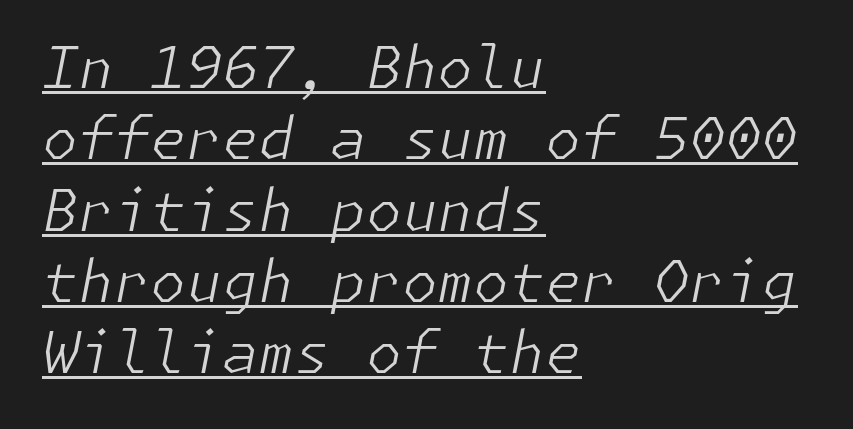
The image shows 58 px light type, italic (leaning right); set left-aligned, line spacing 1.23x, normal letter spacing, underlined; low stroke contrast and a medium x-height.
